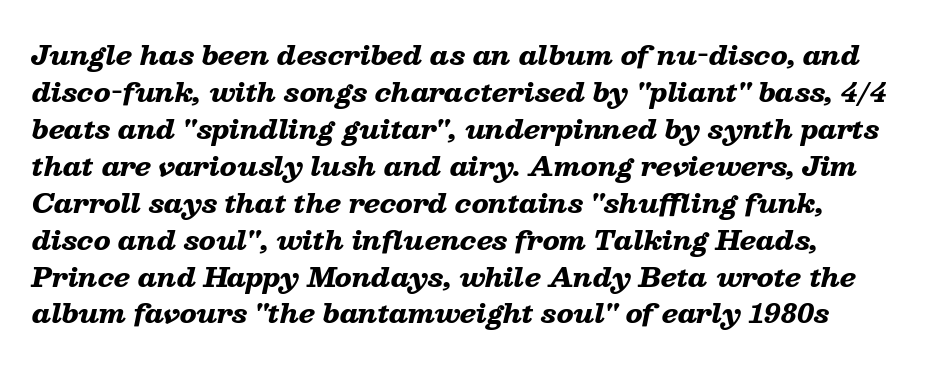
{"italic": "yes", "lean": "right", "slant_degrees": 13, "bold": "yes", "underline": "no", "line_spacing": "normal", "line_spacing_ratio": 1.42, "letter_spacing": "normal", "letter_spacing_em": 0.0, "glyph_px": 26}
